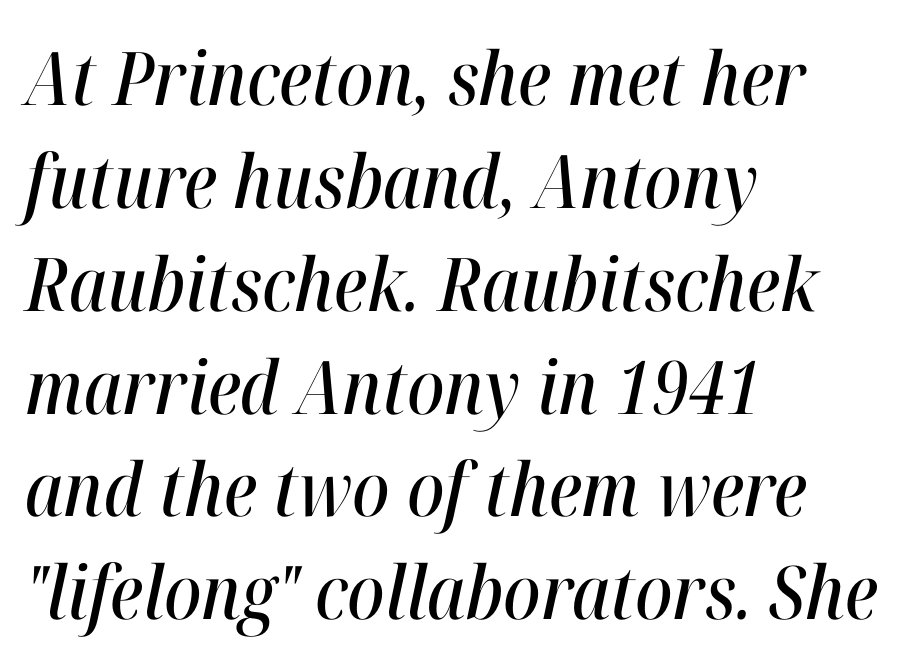
The image shows 74 px condensed type, italic (leaning right); set left-aligned, normal line spacing (1.39x), normal letter spacing, not underlined; high stroke contrast and a medium x-height.
